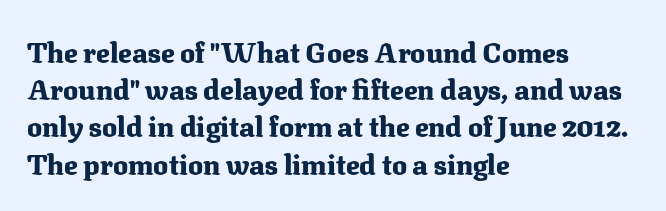
The typography opts for an upright posture over an oblique one. In terms of leading, this rendering sits right in the middle. Do the characters align in a grid? No, the font is proportional. The gaps between neighbouring characters are ordinary and unremarkable. The sample has been set heavy, in full bold. The typesetter chose a ragged-right arrangement here.
